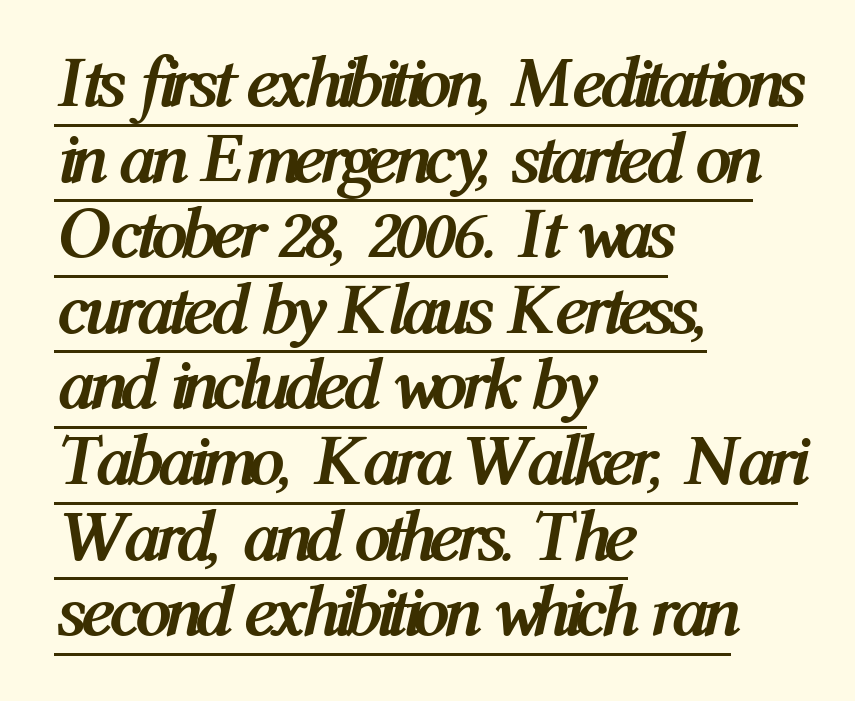
Q: Is the text bold? A: Yes.
Q: Is the text italic (slanted)? A: Yes, it leans right by about 12 degrees.
Q: Is the text underlined? A: Yes.
Q: How is the paragraph aligned? A: Left-aligned.
Q: Is the spacing between letters normal or unusually wide? A: Normal.
Q: Is the spacing between lines tight, normal or loose? A: Tight.
Q: Width (condensed, normal, or wide)? A: Condensed.
Q: Stroke contrast? A: Medium.
Q: x-height? A: Medium.
Q: Monospaced? A: No.
